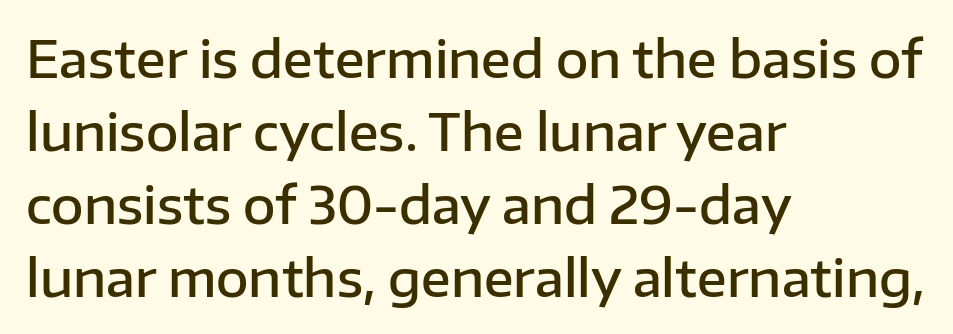
The font's upright variant was chosen for this text. Unlike a traditional serif, this face leaves its strokes unadorned. Reading down the block, your eye returns to a fixed left position each line. A semibold gives these letters moderate extra thickness, short of bold. The letters advance in unequal steps, a hallmark of proportional type. How are the letters spaced? Ordinarily, with no added tracking.
